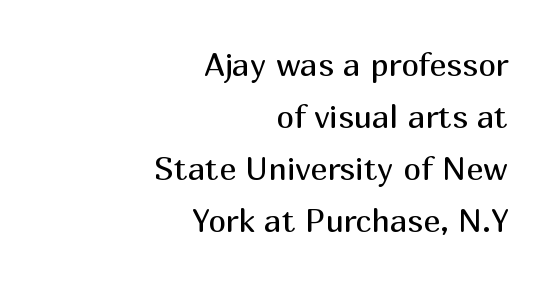
The image shows 32 px regular-weight sans-serif type, upright; set right-aligned, normal line spacing (1.62x), normal letter spacing, not underlined; medium stroke contrast and a medium x-height.
